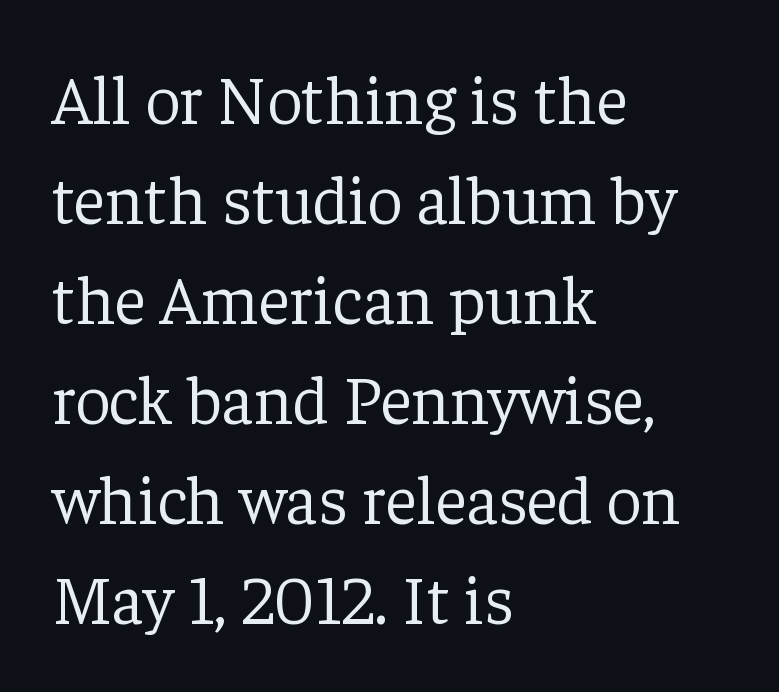
Q: Is the text bold? A: No.
Q: Is the text italic (slanted)? A: No, it is upright.
Q: Is the typeface a serif or a sans-serif typeface? A: Serif.
Q: Is the text underlined? A: No.
Q: How is the paragraph aligned? A: Left-aligned.
Q: Is the spacing between letters normal or unusually wide? A: Normal.
Q: Is the spacing between lines tight, normal or loose? A: Normal.
Q: Width (condensed, normal, or wide)? A: Normal.
Q: Stroke contrast? A: Low.
Q: x-height? A: Medium.
Q: Monospaced? A: No.
